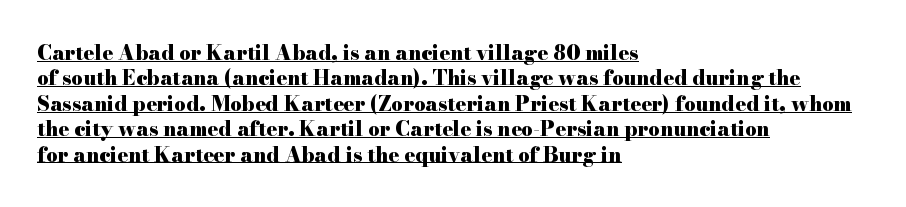
The image shows 20 px bold type, upright; set left-aligned, normal line spacing (1.27x), normal letter spacing, underlined.
